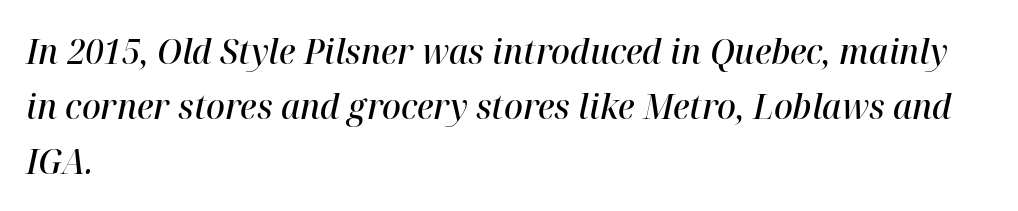
Q: Is the text bold? A: Semi-bold.
Q: Is the text italic (slanted)? A: Yes, it leans right by about 12 degrees.
Q: Is the text underlined? A: No.
Q: How is the paragraph aligned? A: Left-aligned.
Q: Is the spacing between letters normal or unusually wide? A: Normal.
Q: Is the spacing between lines tight, normal or loose? A: Normal.
Q: Width (condensed, normal, or wide)? A: Normal.
Q: Stroke contrast? A: High.
Q: x-height? A: Medium.
Q: Monospaced? A: No.
